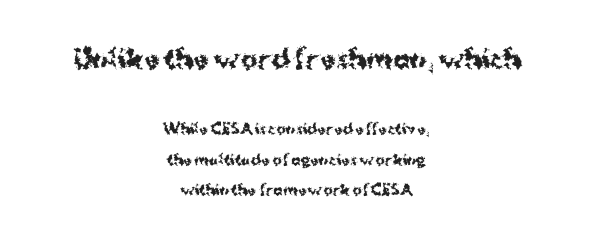
{"italic": "no", "bold": "yes", "underline": "no", "align": "center", "line_spacing": "loose", "line_spacing_ratio": 2.17, "letter_spacing": "normal", "letter_spacing_em": 0.0, "larger_block": "first", "size_ratio": 1.79, "glyph_px": 25}
